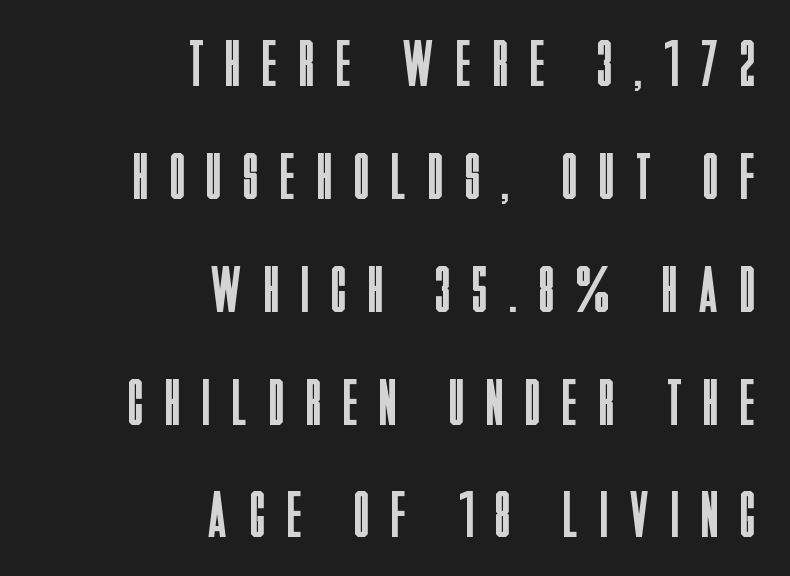
Nope, not italic — everything's standing straight. Words appear elongated and porous because spacing is wide. Spacing verdict: proportional, widths tailored to each character. Each letter's strokes conclude bluntly, with no projecting serifs. The gap between lines stays unmarked. The text block is weighted toward the right margin, trailing off unevenly leftward.
